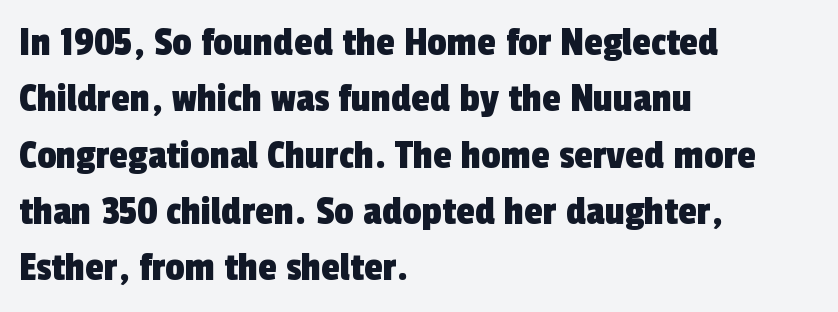
Q: Is the typeface a serif or a sans-serif typeface? A: Sans-serif.
Q: Is the text underlined? A: No.
Q: How is the paragraph aligned? A: Left-aligned.
Q: Is the spacing between letters normal or unusually wide? A: Normal.
Q: Is the spacing between lines tight, normal or loose? A: Normal.
Q: Width (condensed, normal, or wide)? A: Condensed.
Q: x-height? A: Medium.
Q: Monospaced? A: No.
